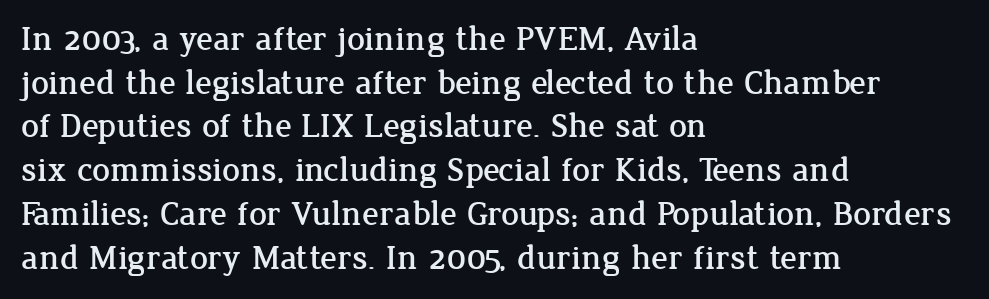
{"serif": "yes", "italic": "no", "width": "normal", "stroke_contrast": "low", "x_height": "medium", "monospaced": "no", "underline": "no", "align": "left", "line_spacing": "normal", "line_spacing_ratio": 1.25, "letter_spacing": "normal", "letter_spacing_em": 0.0, "glyph_px": 35}
